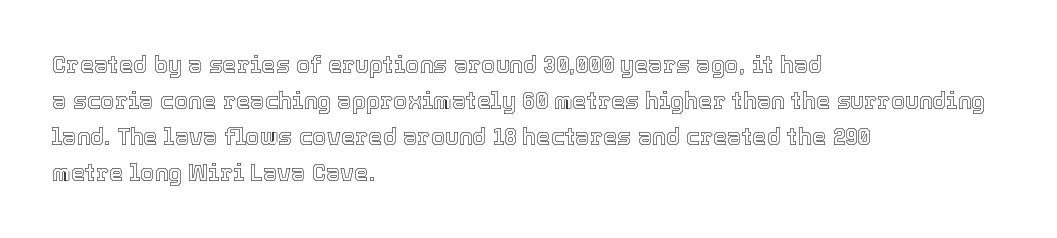
Q: Is the text italic (slanted)? A: No, it is upright.
Q: Is the text underlined? A: No.
Q: How is the paragraph aligned? A: Left-aligned.
Q: Is the spacing between letters normal or unusually wide? A: Normal.
Q: Is the spacing between lines tight, normal or loose? A: Normal.
